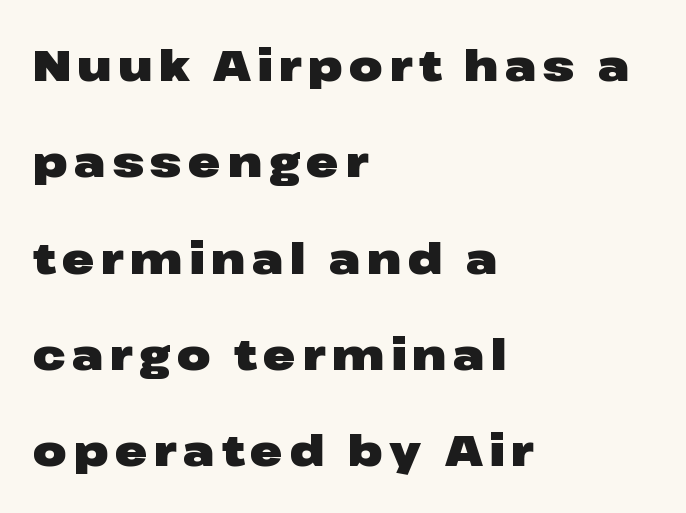
Q: Is the text bold? A: Yes.
Q: Is the text italic (slanted)? A: No, it is upright.
Q: Is the typeface a serif or a sans-serif typeface? A: Sans-serif.
Q: Is the text underlined? A: No.
Q: How is the paragraph aligned? A: Left-aligned.
Q: Is the spacing between lines tight, normal or loose? A: Loose.
Q: Width (condensed, normal, or wide)? A: Wide.
Q: Stroke contrast? A: Low.
Q: x-height? A: Medium.
Q: Monospaced? A: No.
